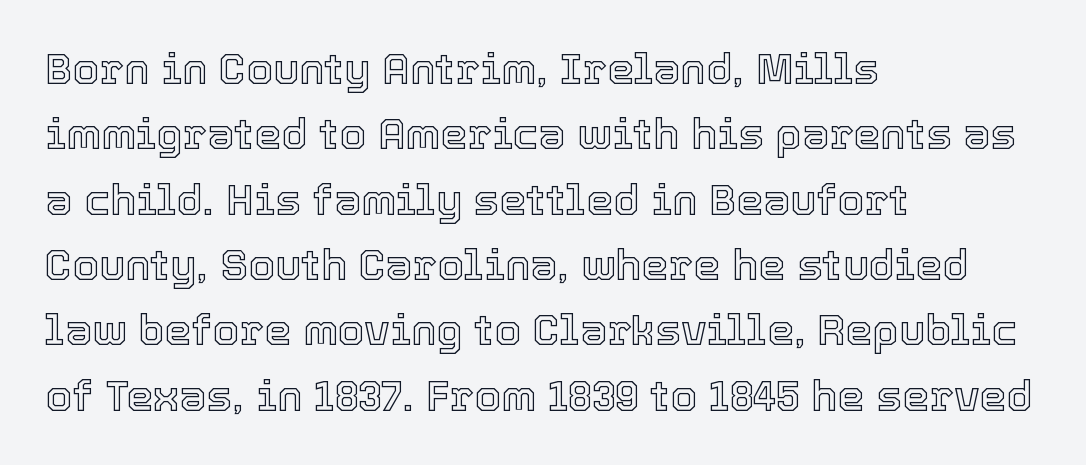
The image shows 43 px text type, upright; set left-aligned, normal line spacing (1.52x), normal letter spacing, not underlined; a medium x-height.
